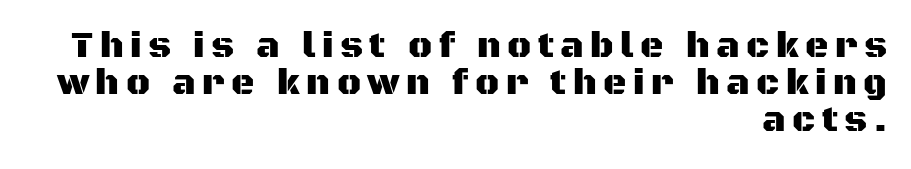
Q: Is the text italic (slanted)? A: No, it is upright.
Q: Is the typeface a serif or a sans-serif typeface? A: Sans-serif.
Q: Is the text underlined? A: No.
Q: How is the paragraph aligned? A: Right-aligned.
Q: Is the spacing between lines tight, normal or loose? A: Tight.
Q: Width (condensed, normal, or wide)? A: Normal.
Q: Stroke contrast? A: Medium.
Q: x-height? A: Large.
Q: Monospaced? A: No.
